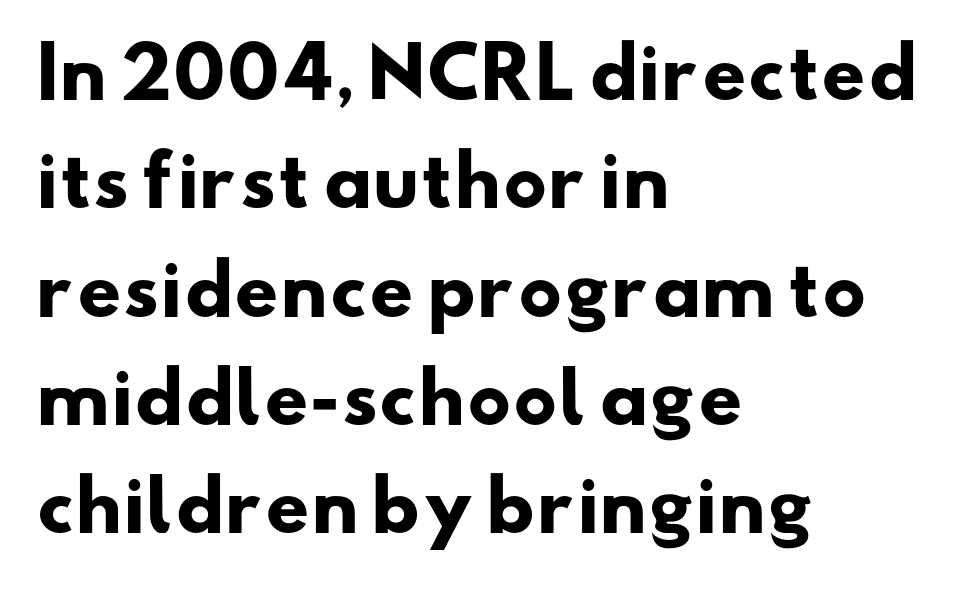
The image shows 69 px heavy, wide sans-serif type; set left-aligned, normal line spacing (1.57x), normal letter spacing, not underlined; low stroke contrast and a small x-height.
